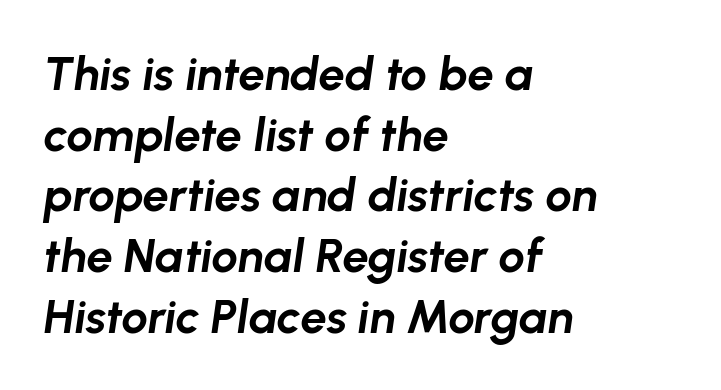
One-word summary of the alignment: left. Default kerning and tracking; the words read as compact shapes. Only glyphs here, with clear space below each row. Successive baselines arrive at the customary interval.
